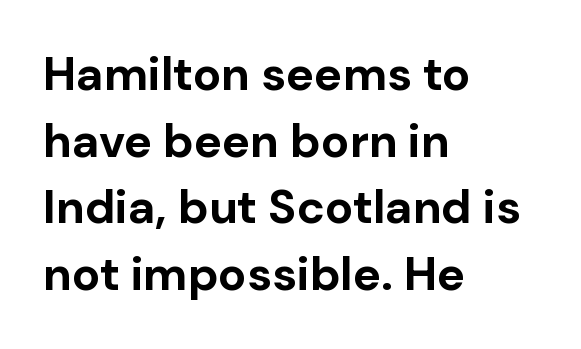
The image shows 47 px bold sans-serif type, upright; set left-aligned, normal line spacing (1.42x), normal letter spacing, not underlined; low stroke contrast and a medium x-height.
